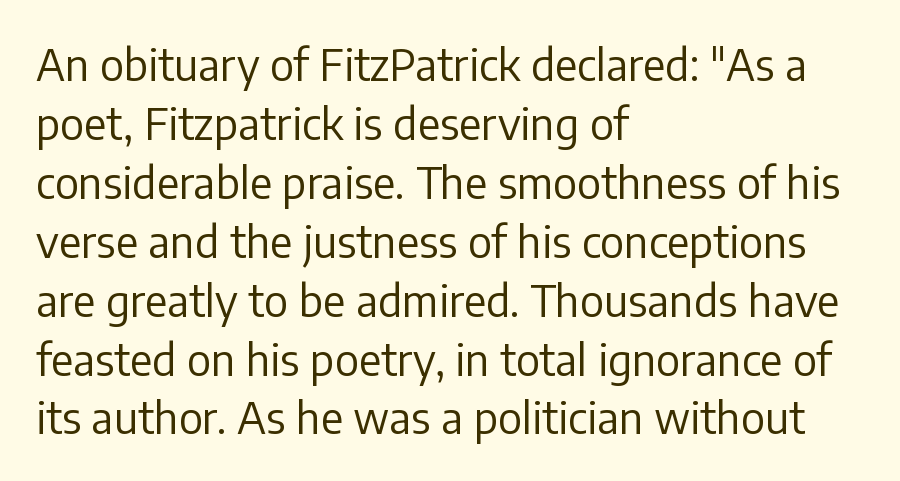
The typeface has the unassuming heft of standard copy or less. Designer's note — italics off, roman on. Is there much room between lines? A standard amount, neither cramped nor airy. No extra tracking has been applied to these lines. These lines are composed in type without serifs.
